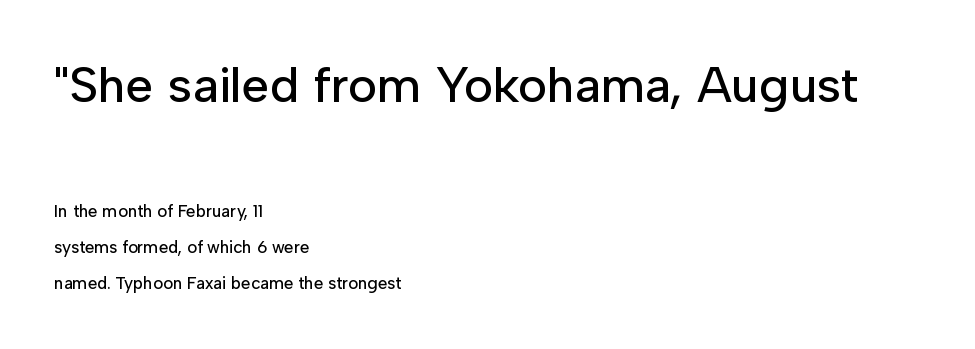
The image shows 50 px sans-serif type, upright; set left-aligned, loose line spacing (2.12x), normal letter spacing, not underlined; the first (top) block is 2.94x larger; low stroke contrast and a medium x-height.
